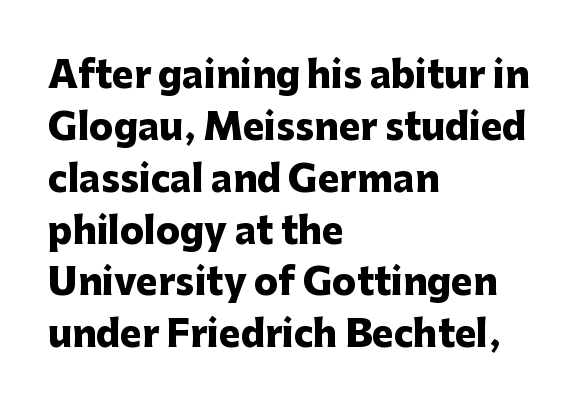
{"serif": "no", "italic": "no", "bold": "yes", "weight": "heavy", "width": "normal", "stroke_contrast": "low", "x_height": "medium", "monospaced": "no", "underline": "no", "align": "left", "line_spacing": "normal", "line_spacing_ratio": 1.44, "letter_spacing": "normal", "letter_spacing_em": 0.0, "glyph_px": 36}
